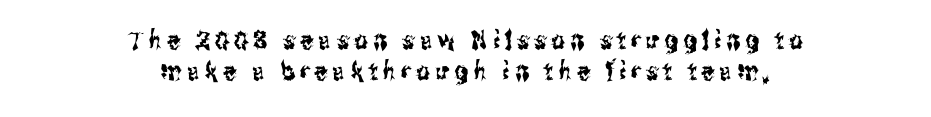
The letters stand upright; this is a roman face. Descender tails drop into unmarked territory. These lines have a slow, spaced-out rhythm from letter to letter. Alignment: centered.
